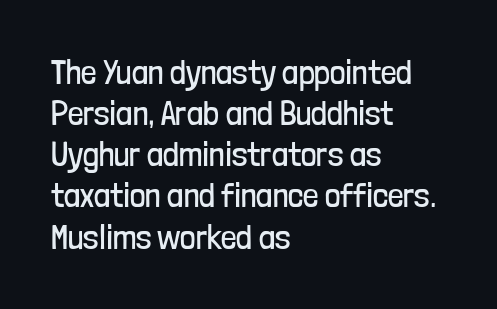
The image shows 34 px regular-weight, condensed sans-serif type, upright; set left-aligned, line spacing 1.21x, normal letter spacing, not underlined; low stroke contrast and a medium x-height.
